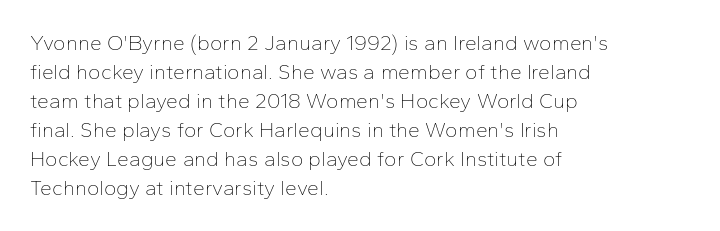
The image shows 21 px text type, upright; set left-aligned, normal line spacing (1.38x), normal letter spacing, not underlined.
